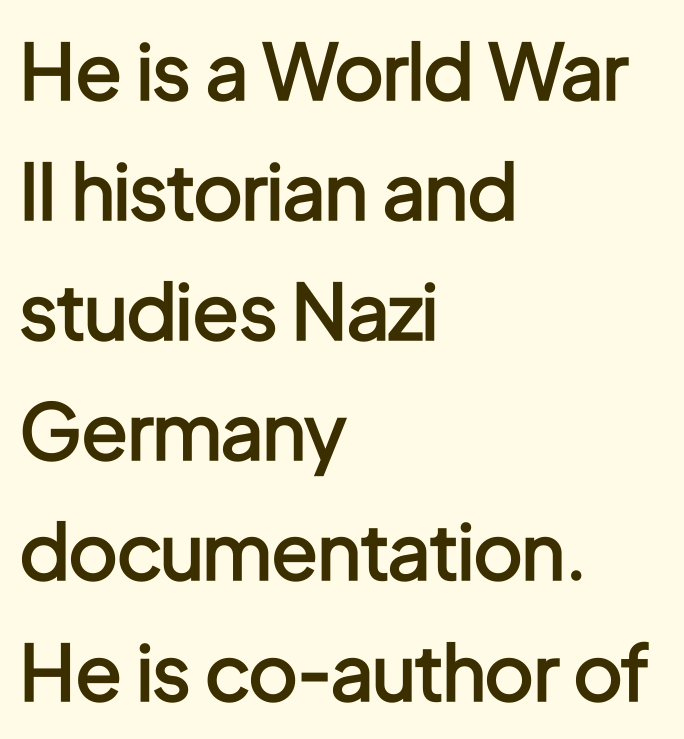
The strokes are fattened partway — semibold, not bold. Unlike a traditional serif, this face leaves its strokes unadorned. When letters stand straight like this, we call the style roman or upright. Descenders are the only things crossing below the line. The tracking reads as untouched default to a designer's eye. Leading matches the norm, producing a regular column.
